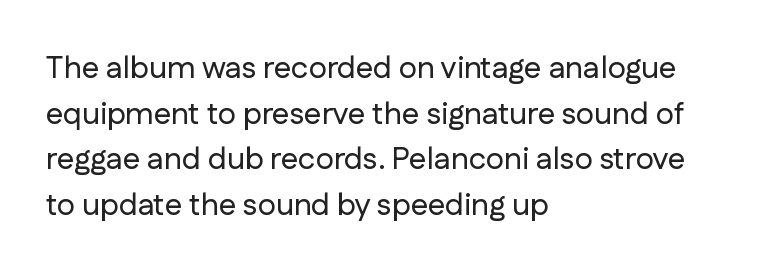
Q: Is the text italic (slanted)? A: No, it is upright.
Q: Is the typeface a serif or a sans-serif typeface? A: Sans-serif.
Q: Is the text underlined? A: No.
Q: How is the paragraph aligned? A: Left-aligned.
Q: Is the spacing between letters normal or unusually wide? A: Normal.
Q: Is the spacing between lines tight, normal or loose? A: Normal.
Q: Width (condensed, normal, or wide)? A: Normal.
Q: Stroke contrast? A: Low.
Q: x-height? A: Medium.
Q: Monospaced? A: No.
